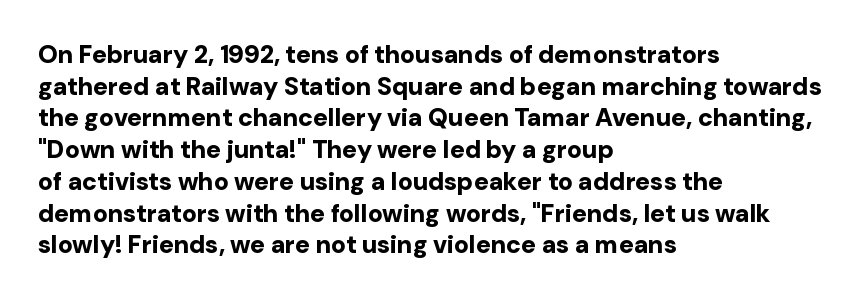
Q: Is the text bold? A: Yes.
Q: Is the text italic (slanted)? A: No, it is upright.
Q: Is the text underlined? A: No.
Q: How is the paragraph aligned? A: Left-aligned.
Q: Is the spacing between letters normal or unusually wide? A: Normal.
Q: Is the spacing between lines tight, normal or loose? A: Normal.
